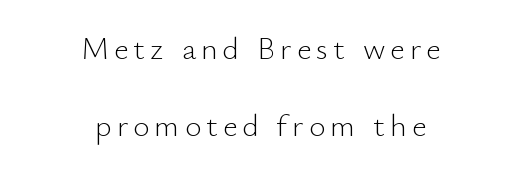
Q: Is the text bold? A: No.
Q: Is the text italic (slanted)? A: No, it is upright.
Q: Is the typeface a serif or a sans-serif typeface? A: Sans-serif.
Q: Is the text underlined? A: No.
Q: How is the paragraph aligned? A: Centered.
Q: Is the spacing between lines tight, normal or loose? A: Loose.
Q: Width (condensed, normal, or wide)? A: Normal.
Q: Stroke contrast? A: Low.
Q: x-height? A: Small.
Q: Monospaced? A: No.
